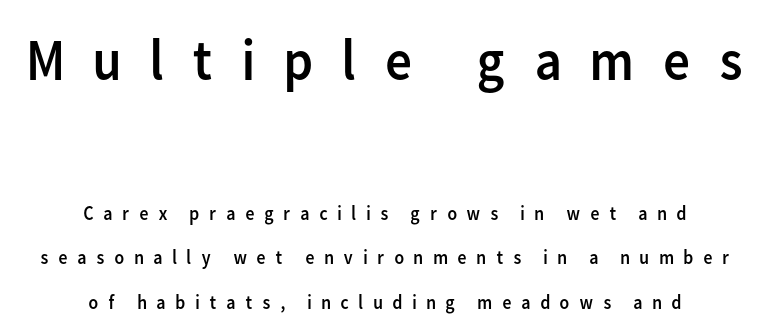
Q: Is the text bold? A: No.
Q: Is the text italic (slanted)? A: No, it is upright.
Q: Is the typeface a serif or a sans-serif typeface? A: Sans-serif.
Q: Is the text underlined? A: No.
Q: How is the paragraph aligned? A: Centered.
Q: Is the spacing between letters normal or unusually wide? A: Unusually wide.
Q: Is the spacing between lines tight, normal or loose? A: Loose.
Q: Which block of text is set in a larger size, the first (top) or the second (bottom)? A: The first (top) one.
Q: Width (condensed, normal, or wide)? A: Normal.
Q: Stroke contrast? A: Low.
Q: x-height? A: Medium.
Q: Monospaced? A: No.
